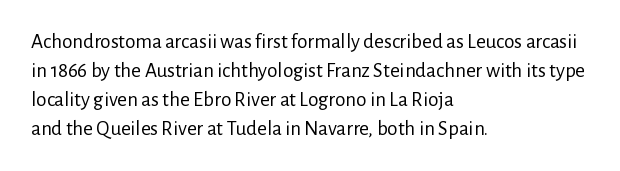
{"italic": "no", "bold": "no", "underline": "no", "align": "left", "line_spacing": "normal", "line_spacing_ratio": 1.38, "letter_spacing": "normal", "letter_spacing_em": 0.0, "glyph_px": 21}
